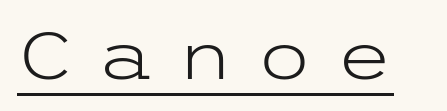
Q: Is the text bold? A: No.
Q: Is the text italic (slanted)? A: No, it is upright.
Q: Is the typeface a serif or a sans-serif typeface? A: Sans-serif.
Q: Is the text underlined? A: Yes.
Q: Is the spacing between letters normal or unusually wide? A: Unusually wide.
Q: Width (condensed, normal, or wide)? A: Wide.
Q: Stroke contrast? A: Low.
Q: x-height? A: Medium.
